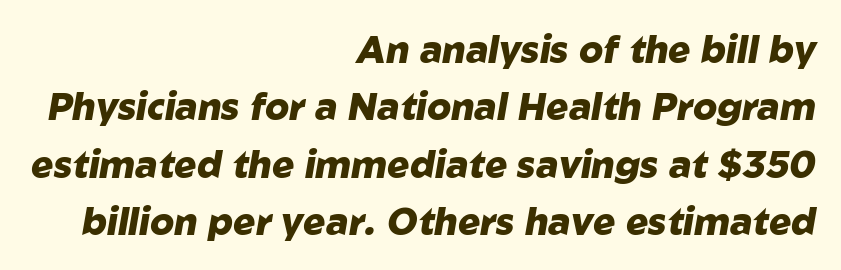
The image shows 37 px heavy type, italic (leaning right); set right-aligned, normal line spacing (1.55x), normal letter spacing, not underlined; low stroke contrast and a medium x-height.
